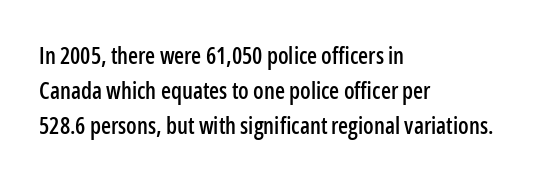
{"italic": "no", "underline": "no", "align": "left", "line_spacing": "normal", "line_spacing_ratio": 1.52, "letter_spacing": "normal", "letter_spacing_em": 0.0, "glyph_px": 23}
